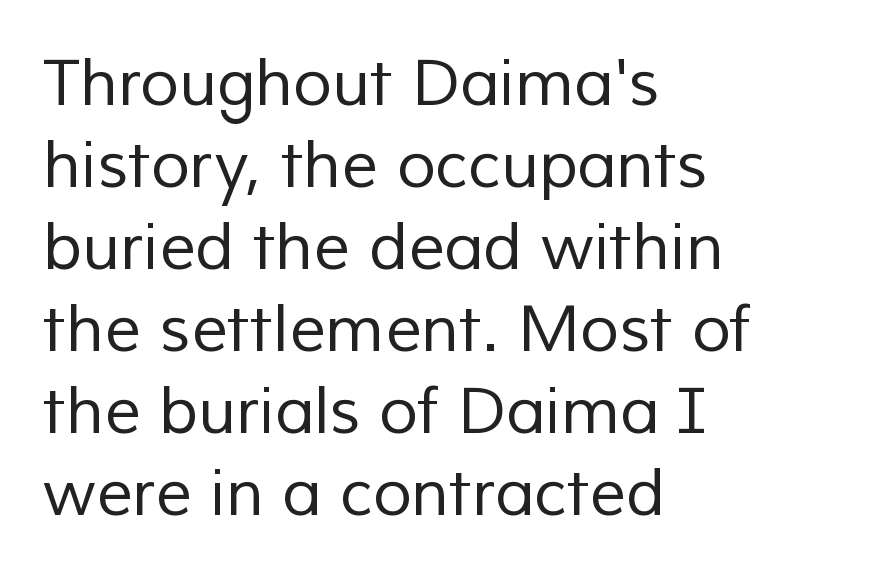
The image shows 64 px regular-weight sans-serif type; set left-aligned, normal line spacing (1.28x), normal letter spacing, not underlined; low stroke contrast and a medium x-height.
